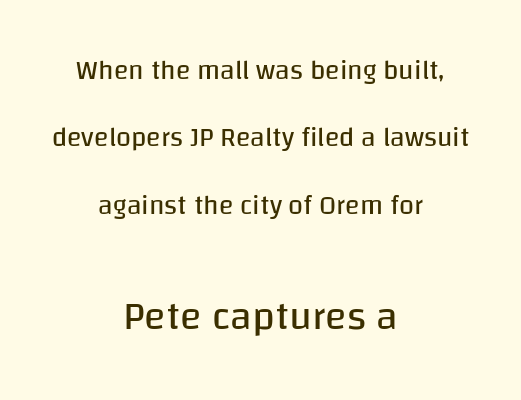
Q: Is the text bold? A: No.
Q: Is the text italic (slanted)? A: No, it is upright.
Q: Is the typeface a serif or a sans-serif typeface? A: Sans-serif.
Q: Is the text underlined? A: No.
Q: How is the paragraph aligned? A: Centered.
Q: Is the spacing between letters normal or unusually wide? A: Normal.
Q: Is the spacing between lines tight, normal or loose? A: Loose.
Q: Which block of text is set in a larger size, the first (top) or the second (bottom)? A: The second (bottom) one.
Q: Width (condensed, normal, or wide)? A: Normal.
Q: Stroke contrast? A: Low.
Q: x-height? A: Large.
Q: Monospaced? A: No.
